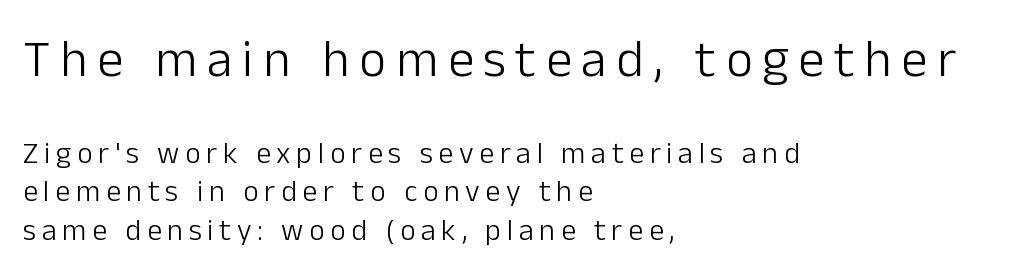
{"serif": "no", "italic": "no", "bold": "no", "weight": "light", "width": "normal", "stroke_contrast": "low", "x_height": "medium", "monospaced": "no", "underline": "no", "align": "left", "line_spacing": "normal", "line_spacing_ratio": 1.29, "larger_block": "first", "size_ratio": 1.73, "glyph_px": 52}
